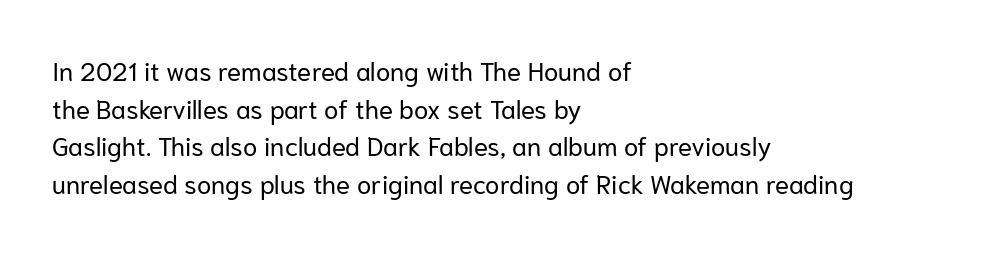
Q: Is the text bold? A: No.
Q: Is the text italic (slanted)? A: No, it is upright.
Q: Is the text underlined? A: No.
Q: How is the paragraph aligned? A: Left-aligned.
Q: Is the spacing between letters normal or unusually wide? A: Normal.
Q: Is the spacing between lines tight, normal or loose? A: Normal.
